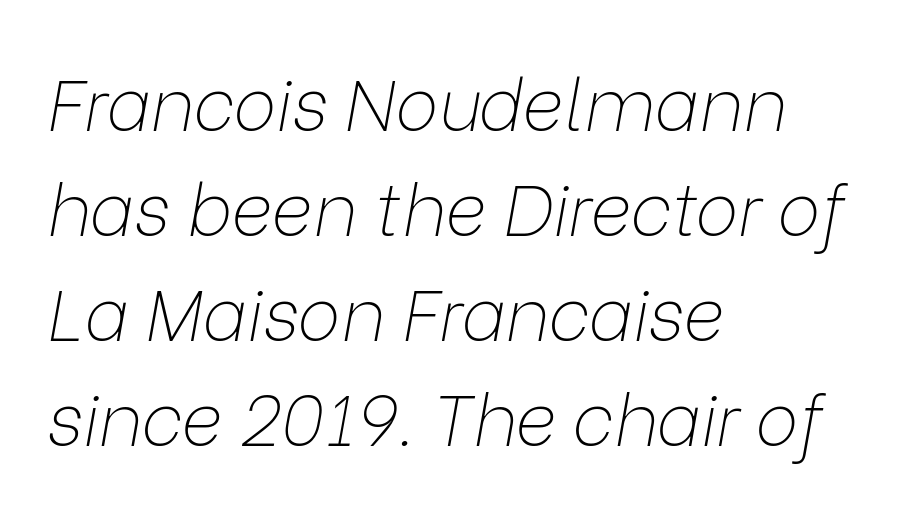
Q: Is the text bold? A: No.
Q: Is the text italic (slanted)? A: Yes, it leans right by about 9 degrees.
Q: Is the text underlined? A: No.
Q: How is the paragraph aligned? A: Left-aligned.
Q: Is the spacing between letters normal or unusually wide? A: Normal.
Q: Is the spacing between lines tight, normal or loose? A: Normal.
Q: Width (condensed, normal, or wide)? A: Normal.
Q: Stroke contrast? A: Low.
Q: x-height? A: Medium.
Q: Monospaced? A: No.
